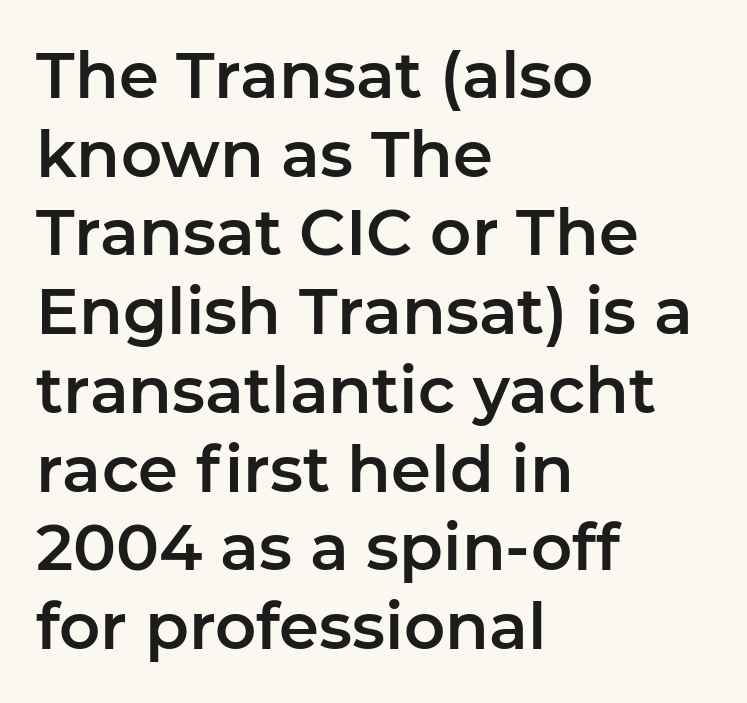
{"serif": "no", "italic": "no", "width": "normal", "stroke_contrast": "low", "x_height": "medium", "monospaced": "no", "underline": "no", "align": "left", "line_spacing_ratio": 1.23, "letter_spacing": "normal", "letter_spacing_em": 0.0, "glyph_px": 64}
